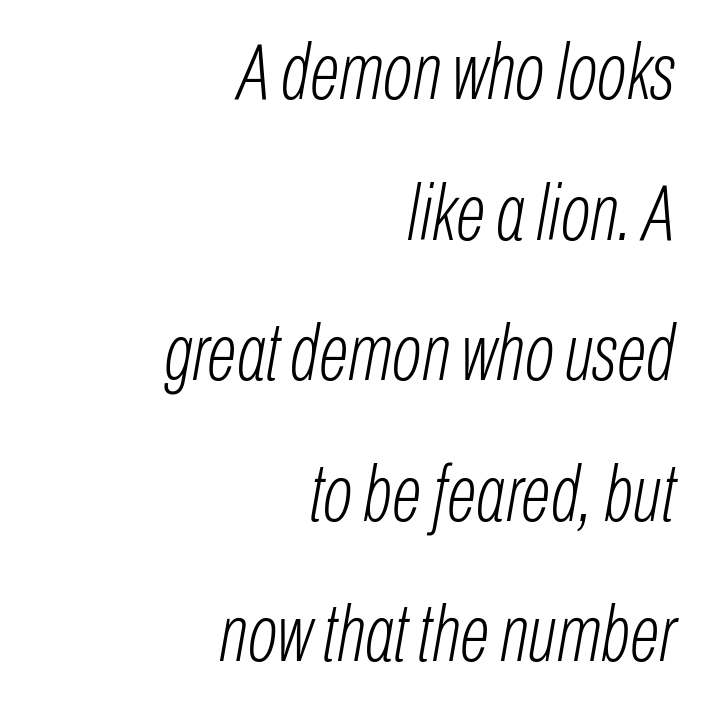
Q: Is the text bold? A: No.
Q: Is the text italic (slanted)? A: Yes, it leans right by about 10 degrees.
Q: Is the text underlined? A: No.
Q: How is the paragraph aligned? A: Right-aligned.
Q: Is the spacing between letters normal or unusually wide? A: Normal.
Q: Width (condensed, normal, or wide)? A: Condensed.
Q: Stroke contrast? A: Low.
Q: x-height? A: Medium.
Q: Monospaced? A: No.
